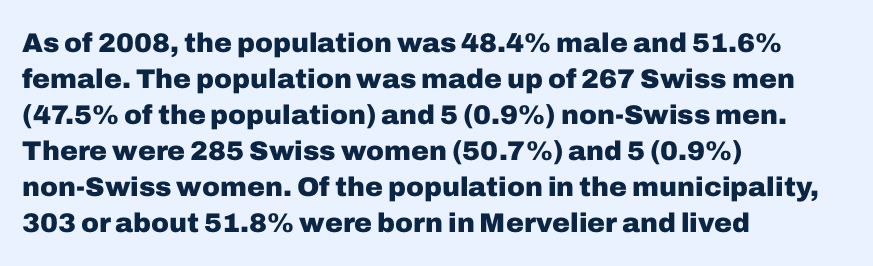
Q: Is the text bold? A: Yes.
Q: Is the text italic (slanted)? A: No, it is upright.
Q: Is the text underlined? A: No.
Q: How is the paragraph aligned? A: Left-aligned.
Q: Is the spacing between letters normal or unusually wide? A: Normal.
Q: Is the spacing between lines tight, normal or loose? A: Normal.
